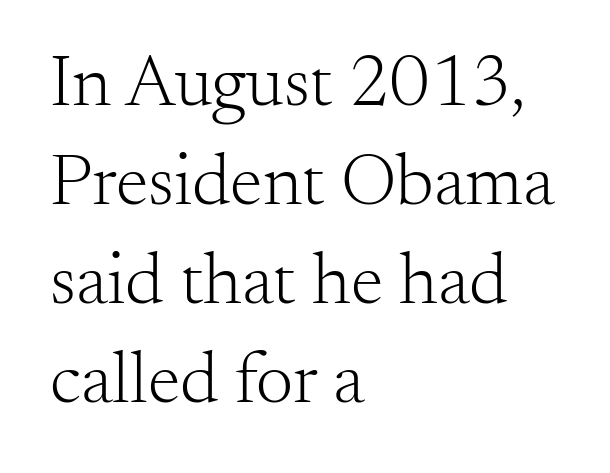
Old-style or modern, the face here clearly has serifs. Is the type heavy? It reads as light-to-regular instead. These lines are rendered in a variable-pitch font. Students, note that the glyphs here touch the page at normal intervals. Quick note: not italic, upright. These lines stack with their left ends in a neat column.
